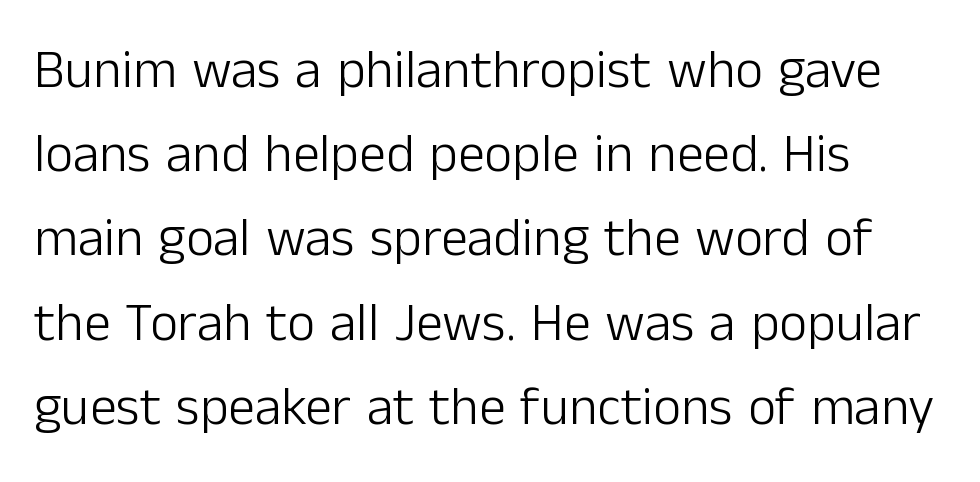
The image shows 54 px light sans-serif type, upright; set left-aligned, normal line spacing (1.56x), normal letter spacing, not underlined; low stroke contrast and a medium x-height.
